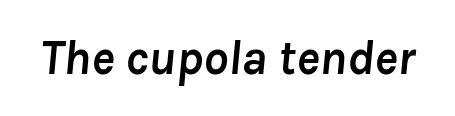
{"italic": "yes", "lean": "right", "slant_degrees": 8, "bold": "yes", "weight": "semibold", "width": "normal", "stroke_contrast": "low", "x_height": "medium", "monospaced": "no", "underline": "no", "letter_spacing": "normal", "letter_spacing_em": 0.0, "glyph_px": 49}
